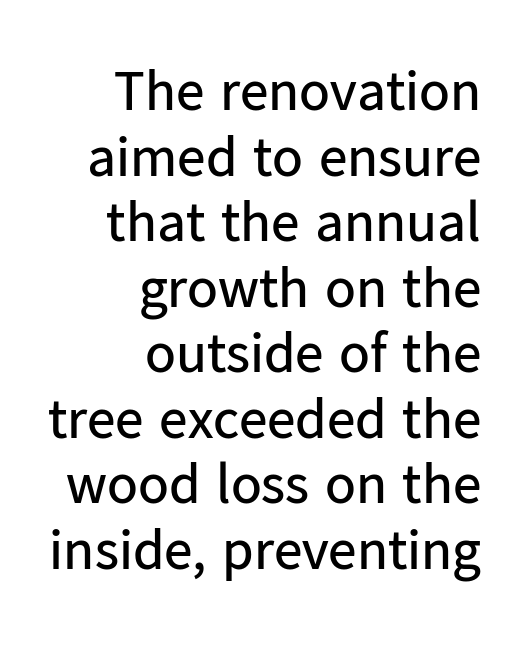
The image shows 57 px regular-weight sans-serif type, upright; set right-aligned, tight line spacing (1.15x), normal letter spacing, not underlined; low stroke contrast and a medium x-height.
